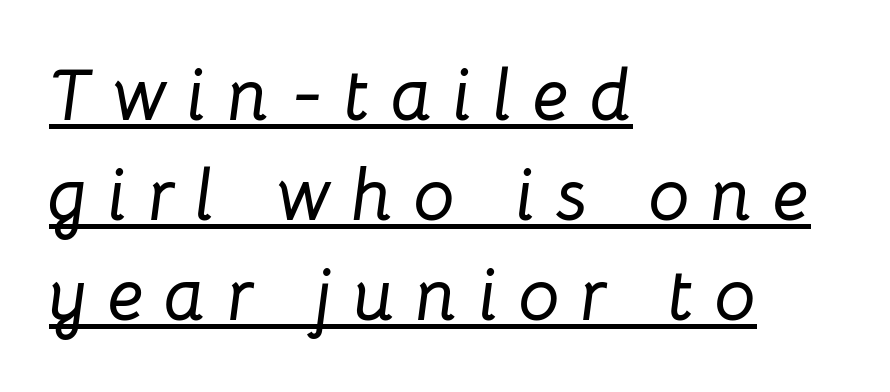
Descenders here cross a horizontal rule under the line. Each line starts at the same left margin while the right side varies. The rendering uses natural spacing where letterforms have individual widths. Honestly, the row spacing looks completely unremarkable.
